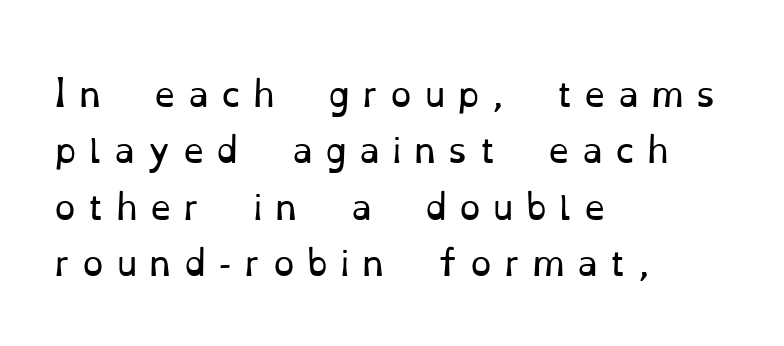
The rag falls on the right side of this text block. The type family on display is of the serif kind. Italic? Not at all — the glyphs are vertical. The block of text has a typical density, with ordinary space between rows.
